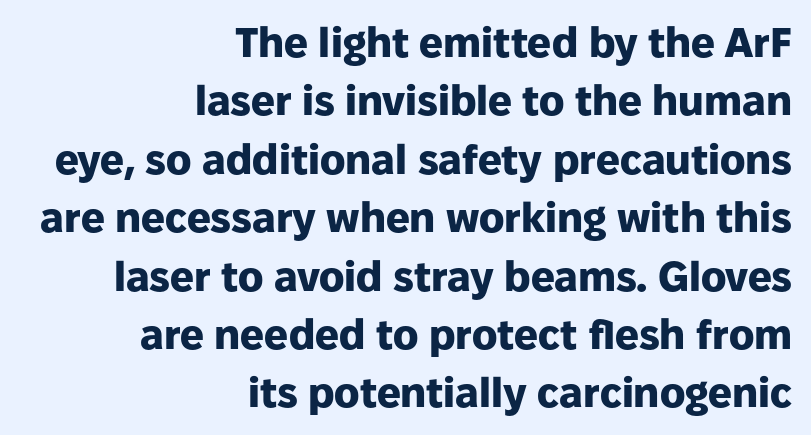
Q: Is the text bold? A: Yes.
Q: Is the text italic (slanted)? A: No, it is upright.
Q: Is the typeface a serif or a sans-serif typeface? A: Sans-serif.
Q: Is the text underlined? A: No.
Q: How is the paragraph aligned? A: Right-aligned.
Q: Is the spacing between letters normal or unusually wide? A: Normal.
Q: Is the spacing between lines tight, normal or loose? A: Normal.
Q: Width (condensed, normal, or wide)? A: Normal.
Q: Stroke contrast? A: Low.
Q: x-height? A: Medium.
Q: Monospaced? A: No.
